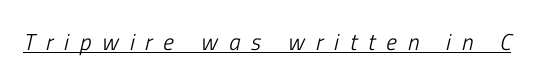
The image shows 23 px text type, italic (leaning right); set unusually wide letter spacing (+0.48 em), underlined.
